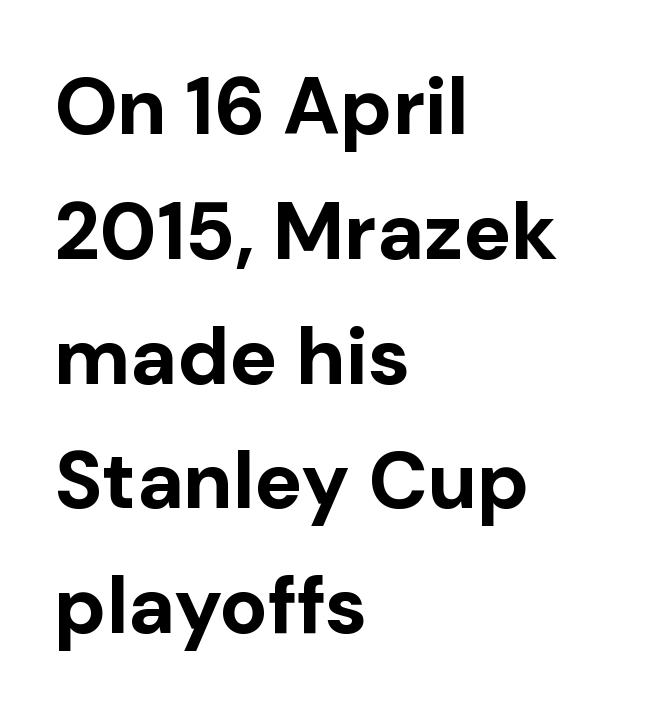
The image shows 80 px bold sans-serif type, upright; set left-aligned, normal line spacing (1.56x), normal letter spacing, not underlined; low stroke contrast and a medium x-height.
